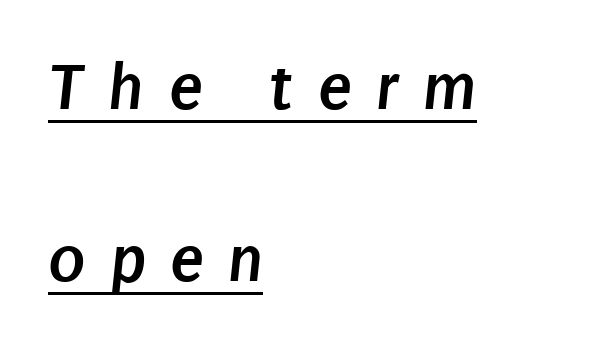
{"serif": "no", "bold": "yes", "weight": "semibold", "width": "condensed", "stroke_contrast": "low", "x_height": "large", "monospaced": "no", "underline": "yes", "align": "left", "line_spacing": "loose", "line_spacing_ratio": 2.49, "letter_spacing": "wide", "letter_spacing_em": 0.35, "glyph_px": 69}
